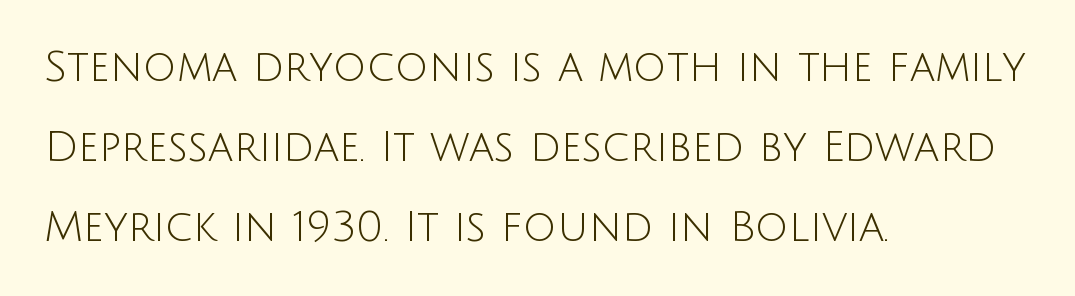
{"serif": "no", "italic": "no", "bold": "no", "weight": "light", "width": "normal", "stroke_contrast": "low", "x_height": "large", "monospaced": "no", "underline": "no", "align": "left", "line_spacing": "loose", "line_spacing_ratio": 1.91, "letter_spacing": "normal", "letter_spacing_em": 0.0, "glyph_px": 42}
